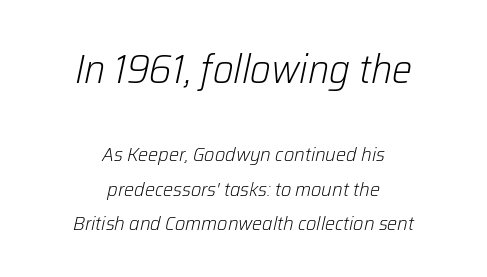
Q: Is the text bold? A: No.
Q: Is the text italic (slanted)? A: Yes, it leans right by about 12 degrees.
Q: Is the text underlined? A: No.
Q: How is the paragraph aligned? A: Centered.
Q: Is the spacing between letters normal or unusually wide? A: Normal.
Q: Which block of text is set in a larger size, the first (top) or the second (bottom)? A: The first (top) one.
Q: Width (condensed, normal, or wide)? A: Normal.
Q: Stroke contrast? A: Low.
Q: x-height? A: Medium.
Q: Monospaced? A: No.
